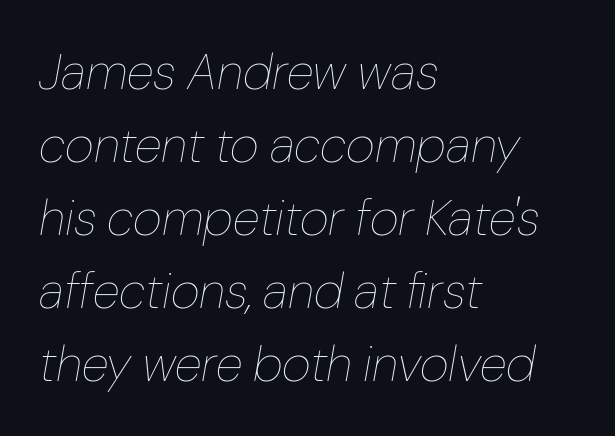
The image shows 50 px thin type, italic (leaning right); set left-aligned, normal line spacing (1.46x), normal letter spacing, not underlined; low stroke contrast and a medium x-height.
